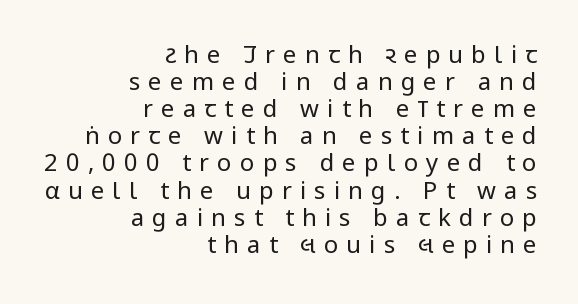
Q: Is the text bold? A: No.
Q: Is the text italic (slanted)? A: No, it is upright.
Q: Is the text underlined? A: No.
Q: How is the paragraph aligned? A: Right-aligned.
Q: Is the spacing between letters normal or unusually wide? A: Unusually wide.
Q: Is the spacing between lines tight, normal or loose? A: Tight.
